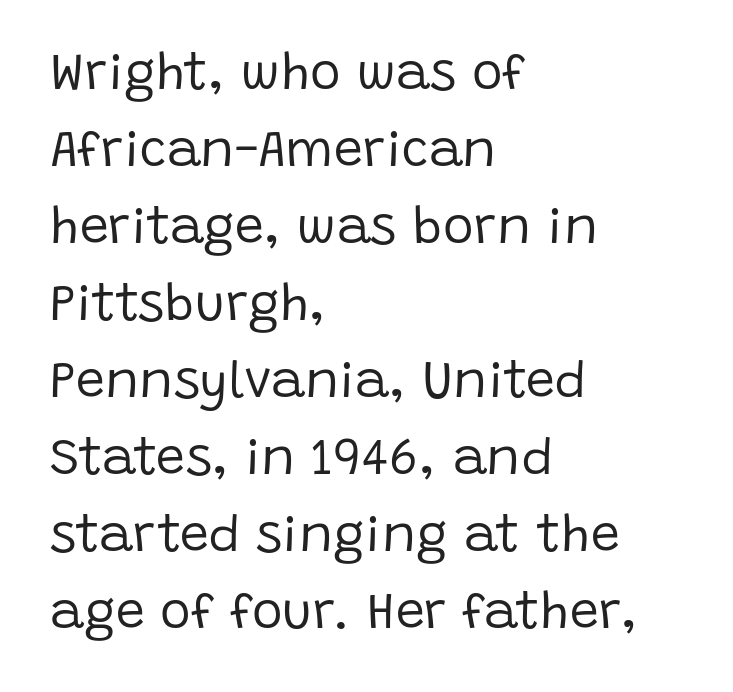
The image shows 52 px regular-weight sans-serif type, upright; set left-aligned, normal line spacing (1.48x), normal letter spacing, not underlined; low stroke contrast and a large x-height.
